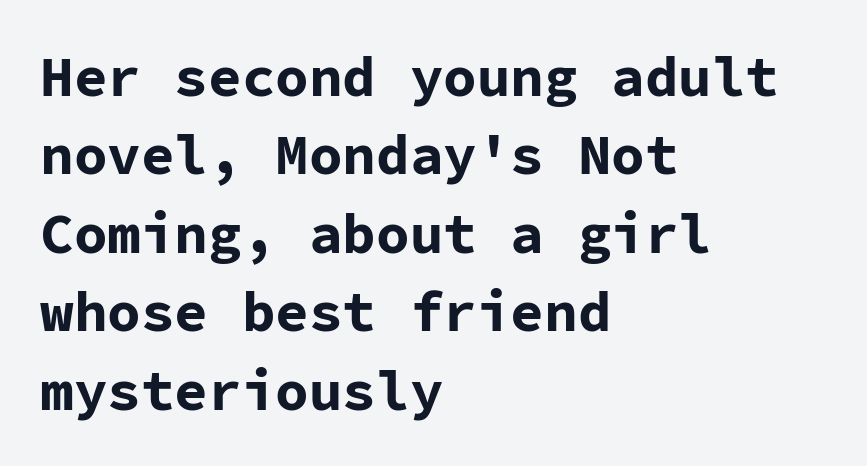
{"serif": "no", "italic": "no", "bold": "yes", "weight": "bold", "width": "normal", "stroke_contrast": "low", "x_height": "medium", "monospaced": "yes", "underline": "no", "align": "left", "line_spacing": "normal", "line_spacing_ratio": 1.4, "letter_spacing": "normal", "letter_spacing_em": 0.0, "glyph_px": 56}
